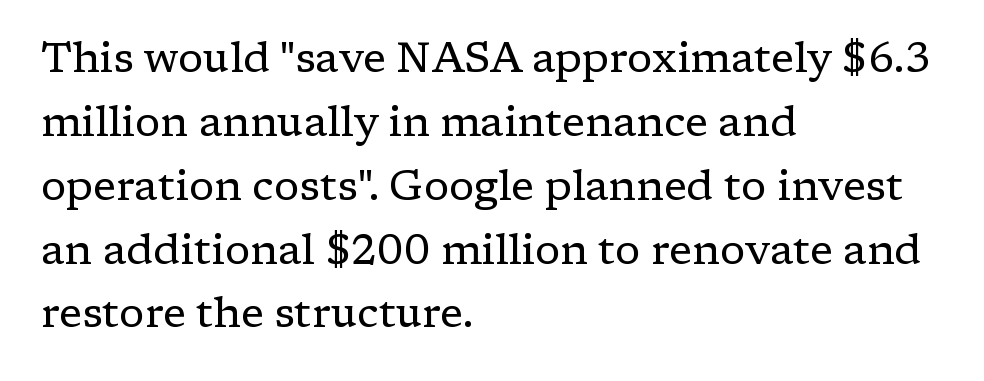
The image shows 42 px regular-weight serif type, upright; set left-aligned, normal line spacing (1.52x), normal letter spacing, not underlined; low stroke contrast and a medium x-height.
